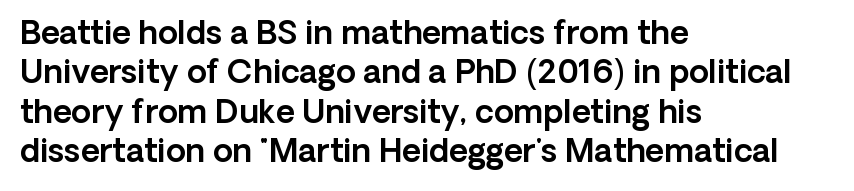
{"serif": "no", "italic": "no", "width": "normal", "x_height": "medium", "monospaced": "no", "underline": "no", "align": "left", "line_spacing_ratio": 1.23, "letter_spacing": "normal", "letter_spacing_em": 0.0, "glyph_px": 32}
